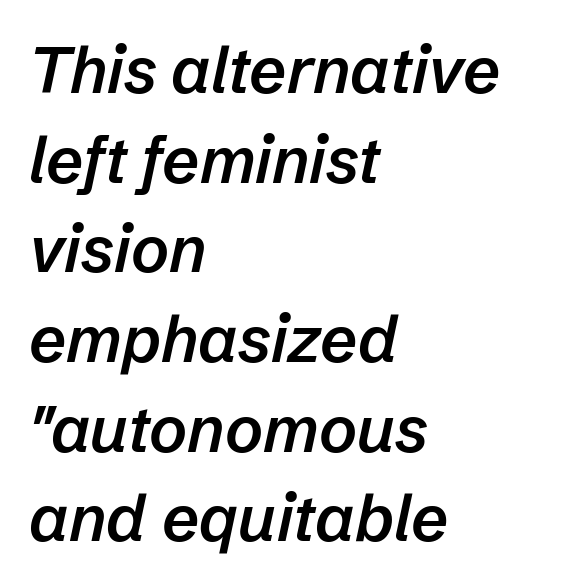
The image shows 65 px semibold type, italic (leaning right); set left-aligned, normal line spacing (1.38x), normal letter spacing, not underlined; low stroke contrast and a medium x-height.
